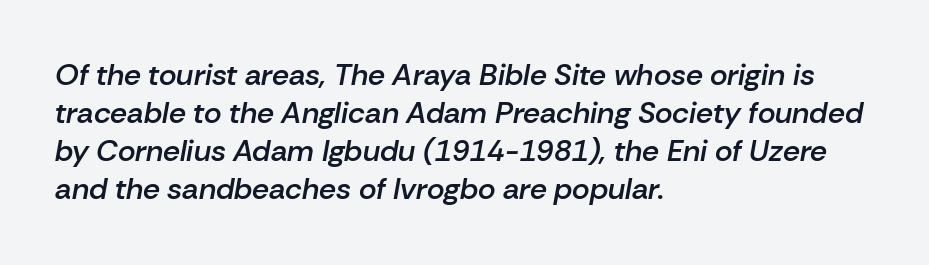
The image shows 30 px semibold type, italic (leaning right); set left-aligned, normal line spacing (1.27x), normal letter spacing, not underlined; low stroke contrast and a medium x-height.
